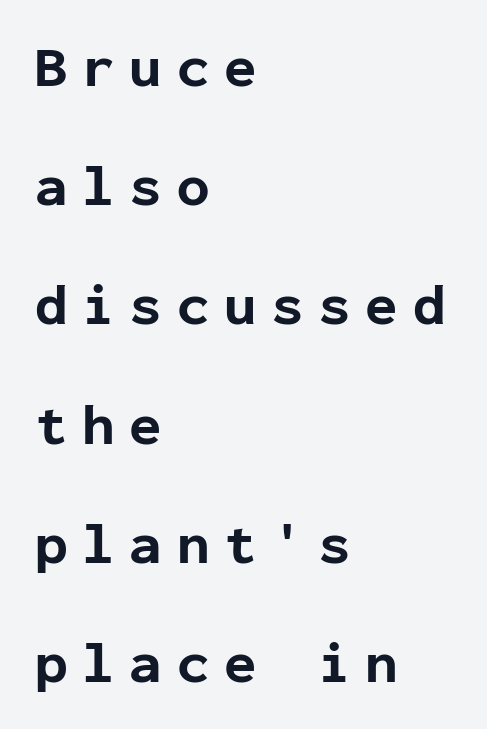
{"serif": "no", "italic": "no", "bold": "yes", "weight": "bold", "width": "normal", "stroke_contrast": "low", "x_height": "medium", "monospaced": "yes", "underline": "no", "align": "left", "line_spacing": "loose", "line_spacing_ratio": 2.02, "letter_spacing": "wide", "letter_spacing_em": 0.25, "glyph_px": 59}
